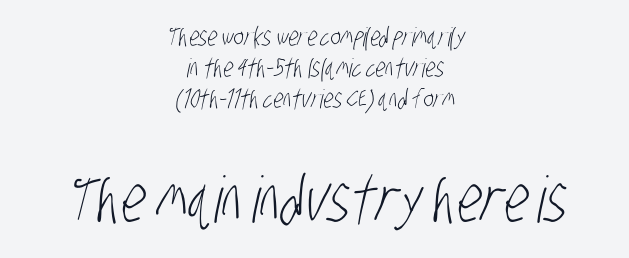
The image shows 64 px light, condensed sans-serif type; set centered, line spacing 1.19x, normal letter spacing, not underlined; the second (bottom) block is 2.46x larger; low stroke contrast and a large x-height.
